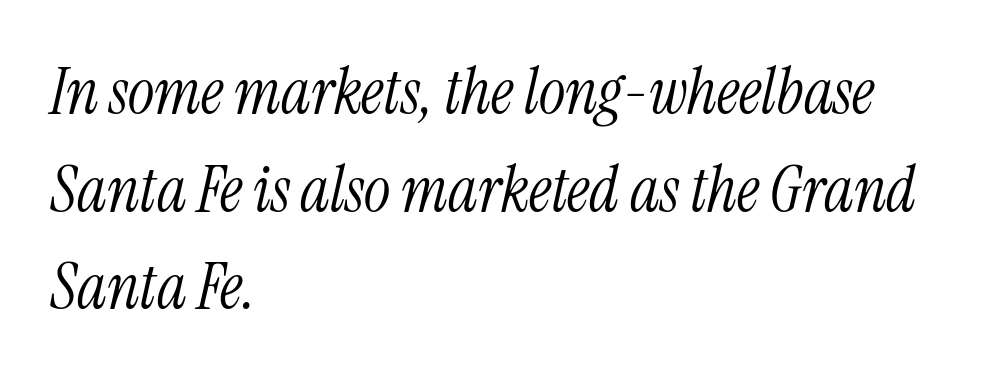
Q: Is the text bold? A: No.
Q: Is the text italic (slanted)? A: Yes, it leans right by about 13 degrees.
Q: Is the typeface a serif or a sans-serif typeface? A: Serif.
Q: Is the text underlined? A: No.
Q: How is the paragraph aligned? A: Left-aligned.
Q: Is the spacing between letters normal or unusually wide? A: Normal.
Q: Is the spacing between lines tight, normal or loose? A: Normal.
Q: Width (condensed, normal, or wide)? A: Condensed.
Q: Stroke contrast? A: Medium.
Q: x-height? A: Medium.
Q: Monospaced? A: No.
